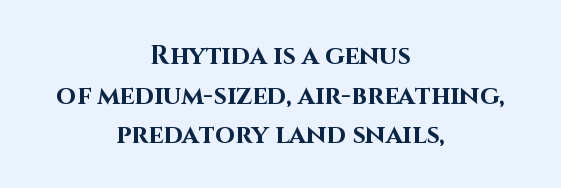
{"italic": "no", "bold": "yes", "underline": "no", "align": "center", "line_spacing": "normal", "line_spacing_ratio": 1.52, "letter_spacing": "normal", "letter_spacing_em": 0.0, "glyph_px": 26}
